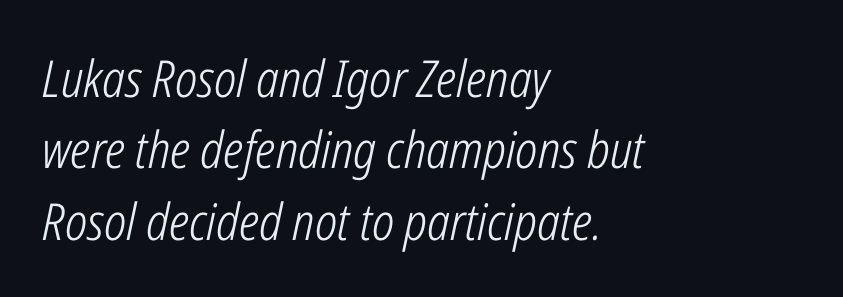
Q: Is the text bold? A: No.
Q: Is the text italic (slanted)? A: Yes, it leans right by about 12 degrees.
Q: Is the text underlined? A: No.
Q: How is the paragraph aligned? A: Left-aligned.
Q: Is the spacing between letters normal or unusually wide? A: Normal.
Q: Is the spacing between lines tight, normal or loose? A: Normal.
Q: Width (condensed, normal, or wide)? A: Condensed.
Q: Stroke contrast? A: Low.
Q: x-height? A: Medium.
Q: Monospaced? A: No.
